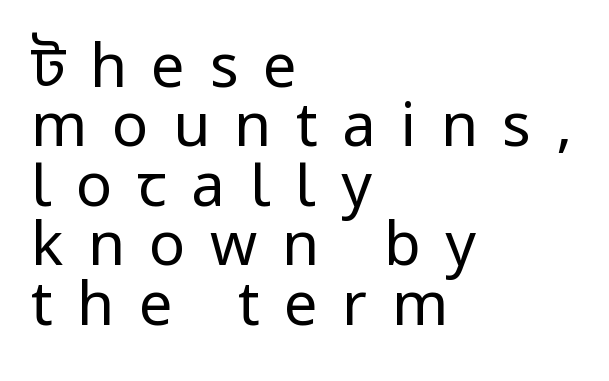
Q: Is the text bold? A: No.
Q: Is the text italic (slanted)? A: No, it is upright.
Q: Is the typeface a serif or a sans-serif typeface? A: Sans-serif.
Q: Is the text underlined? A: No.
Q: How is the paragraph aligned? A: Left-aligned.
Q: Is the spacing between letters normal or unusually wide? A: Unusually wide.
Q: Is the spacing between lines tight, normal or loose? A: Tight.
Q: Width (condensed, normal, or wide)? A: Condensed.
Q: Stroke contrast? A: Low.
Q: x-height? A: Large.
Q: Monospaced? A: No.
